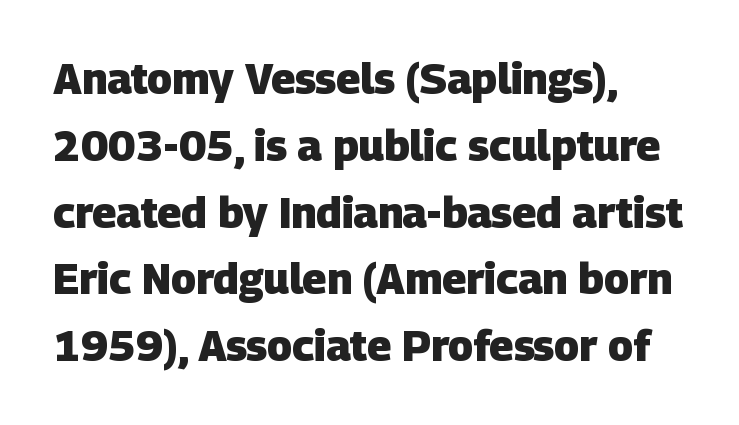
The paragraph shown leans on its left margin. Rule under the text: the space is simply empty. Does the type have serifs? No, each stem ends abruptly. Think of a printed novel: that variable character pitch is what you see here.
